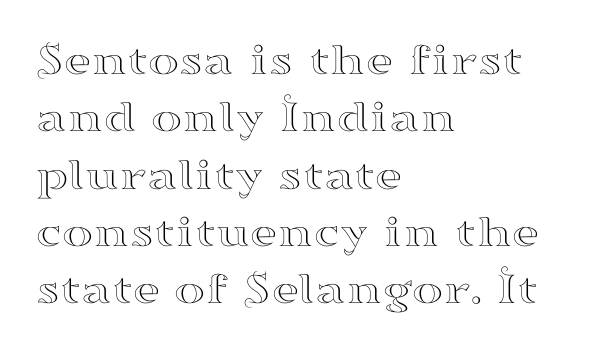
The image shows 47 px wide serif type, upright; set left-aligned, line spacing 1.22x, normal letter spacing, not underlined; high stroke contrast and a small x-height.
